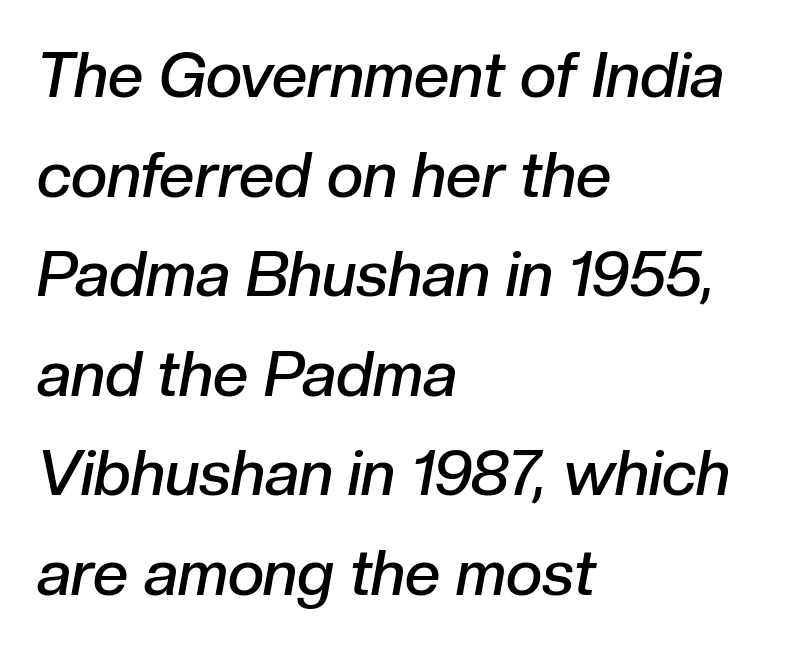
Q: Is the text bold? A: Semi-bold.
Q: Is the text italic (slanted)? A: Yes, it leans right by about 10 degrees.
Q: Is the text underlined? A: No.
Q: How is the paragraph aligned? A: Left-aligned.
Q: Is the spacing between letters normal or unusually wide? A: Normal.
Q: Is the spacing between lines tight, normal or loose? A: Normal.
Q: Width (condensed, normal, or wide)? A: Normal.
Q: Stroke contrast? A: Low.
Q: x-height? A: Medium.
Q: Monospaced? A: No.
